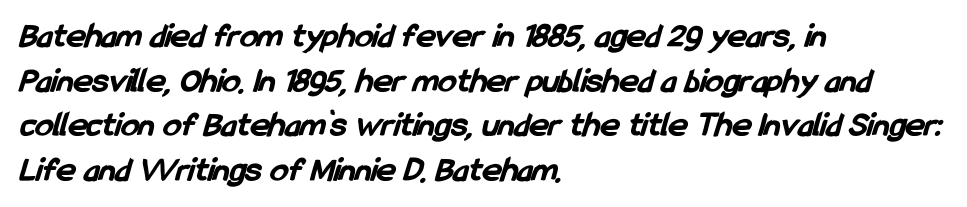
Q: Is the text bold? A: Yes.
Q: Is the typeface a serif or a sans-serif typeface? A: Sans-serif.
Q: Is the text underlined? A: No.
Q: How is the paragraph aligned? A: Left-aligned.
Q: Is the spacing between letters normal or unusually wide? A: Normal.
Q: Width (condensed, normal, or wide)? A: Condensed.
Q: Stroke contrast? A: Low.
Q: x-height? A: Medium.
Q: Monospaced? A: No.
